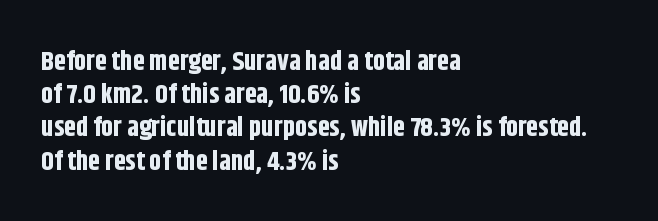
The image shows 27 px bold type, upright; set left-aligned, line spacing 1.23x, normal letter spacing, not underlined.
